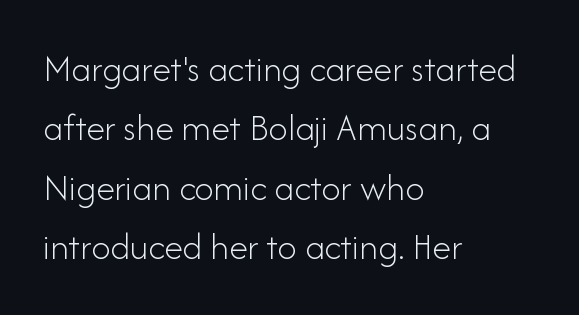
The image shows 38 px light sans-serif type, upright; set left-aligned, normal line spacing (1.56x), normal letter spacing, not underlined; low stroke contrast and a small x-height.
